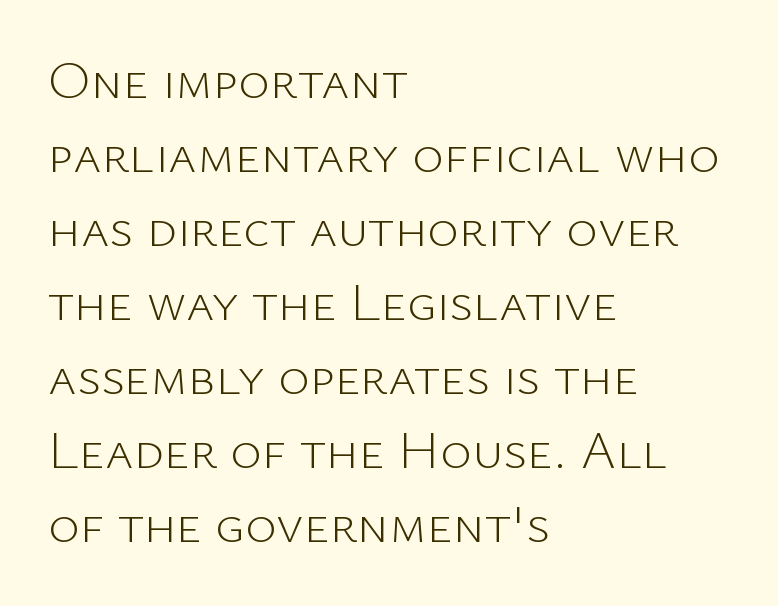
This rendering leaves character spacing at its baseline value. Weight: not bold — regular or lighter. Which margin do the lines hug? The left one — the right edge is uneven. The letters stand straight up with perfectly vertical stems. Quick note: interline space is typical.
